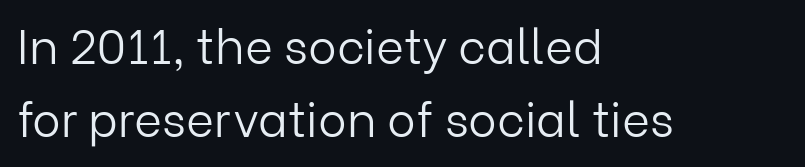
{"serif": "no", "italic": "no", "bold": "no", "weight": "light", "width": "normal", "stroke_contrast": "low", "x_height": "medium", "monospaced": "no", "underline": "no", "align": "left", "line_spacing": "normal", "line_spacing_ratio": 1.52, "letter_spacing": "normal", "letter_spacing_em": 0.0, "glyph_px": 48}
